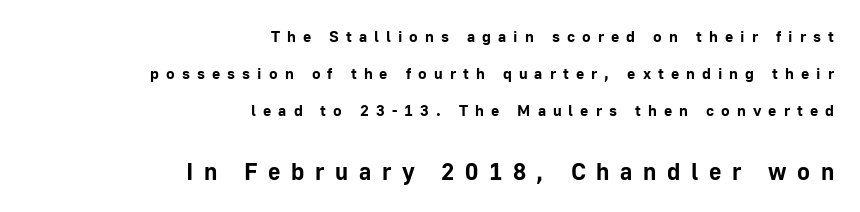
Q: Is the text bold? A: Yes.
Q: Is the text italic (slanted)? A: No, it is upright.
Q: Is the text underlined? A: No.
Q: How is the paragraph aligned? A: Right-aligned.
Q: Is the spacing between letters normal or unusually wide? A: Unusually wide.
Q: Is the spacing between lines tight, normal or loose? A: Loose.
Q: Which block of text is set in a larger size, the first (top) or the second (bottom)? A: The second (bottom) one.
